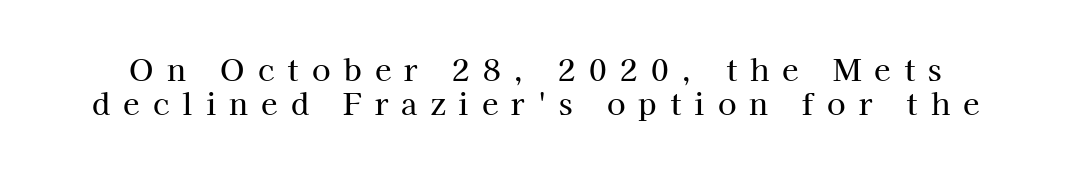
Q: Is the text italic (slanted)? A: No, it is upright.
Q: Is the typeface a serif or a sans-serif typeface? A: Serif.
Q: Is the text underlined? A: No.
Q: Is the spacing between letters normal or unusually wide? A: Unusually wide.
Q: Is the spacing between lines tight, normal or loose? A: Tight.
Q: Width (condensed, normal, or wide)? A: Normal.
Q: Stroke contrast? A: High.
Q: x-height? A: Medium.
Q: Monospaced? A: No.
